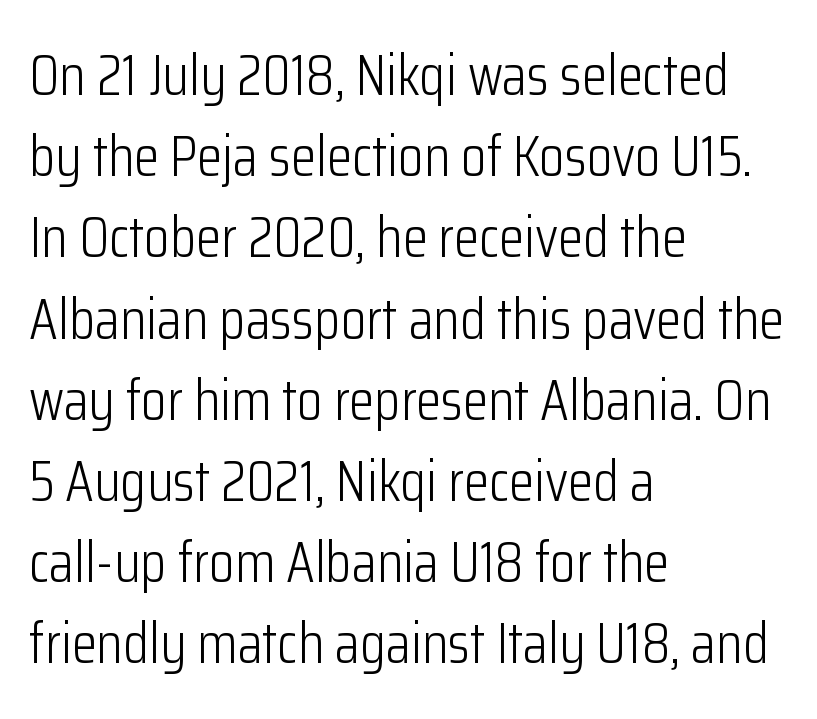
Q: Is the text bold? A: No.
Q: Is the text italic (slanted)? A: No, it is upright.
Q: Is the typeface a serif or a sans-serif typeface? A: Sans-serif.
Q: Is the text underlined? A: No.
Q: How is the paragraph aligned? A: Left-aligned.
Q: Is the spacing between letters normal or unusually wide? A: Normal.
Q: Is the spacing between lines tight, normal or loose? A: Normal.
Q: Width (condensed, normal, or wide)? A: Condensed.
Q: Stroke contrast? A: Low.
Q: x-height? A: Medium.
Q: Monospaced? A: No.
